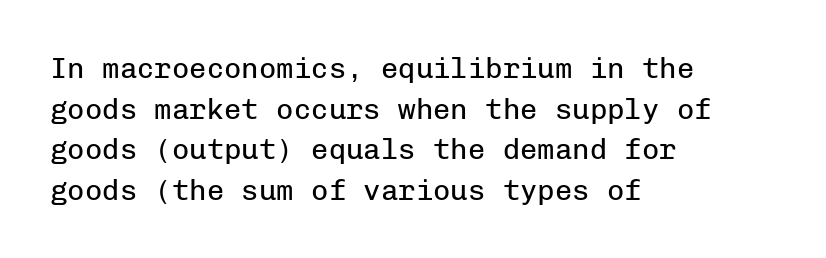
The image shows 29 px regular-weight sans-serif type, upright, monospaced; set left-aligned, normal line spacing (1.4x), normal letter spacing, not underlined; low stroke contrast and a medium x-height.
